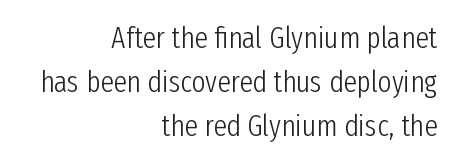
The type sits square on the baseline with zero lean. The rendering uses natural spacing where letterforms have individual widths. Default kerning and tracking; the words read as compact shapes. Letterform terminals end flat and unadorned throughout the passage.
